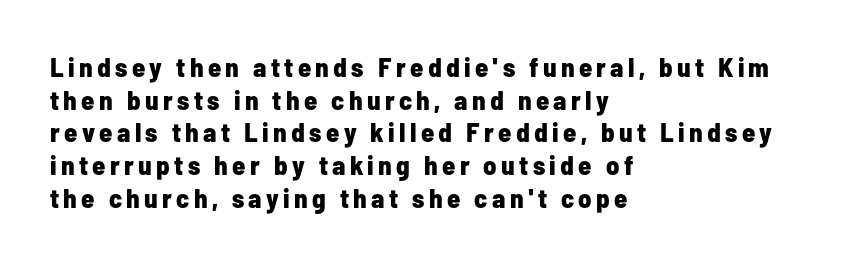
Students, this is bold: see how much ink each stroke carries. Visually the block forms a straight wall on the left and a jagged coastline on the right. Decoration check: the copy has no underline. A typesetter would mark this as roman, not italic.
